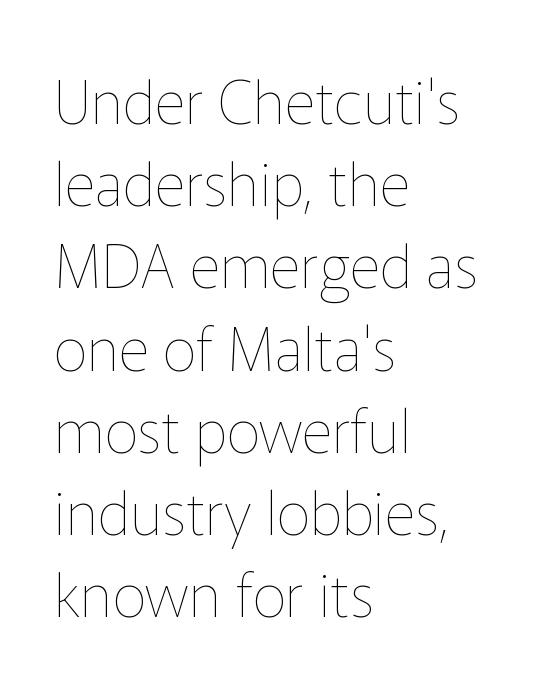
The lines sit at an ordinary, default distance from one another. Leftover space on each line is placed entirely after the last word. Letters rest on an invisible, unmarked baseline. This is not heavy type; no bold has been used. Look at the tracking — it's just the regular setting, nothing added. When letters stand straight like this, we call the style roman or upright.
